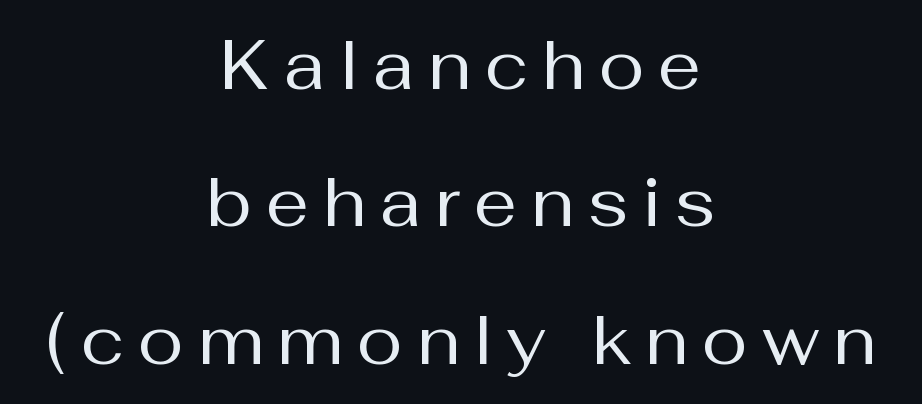
Neither beginnings nor endings align; midpoints do. Stroke mass is kept to a normal reading level or below. Each new line begins a long way beneath the previous one. The passage shown is not underscored anywhere. The rendering uses natural spacing where letterforms have individual widths.
